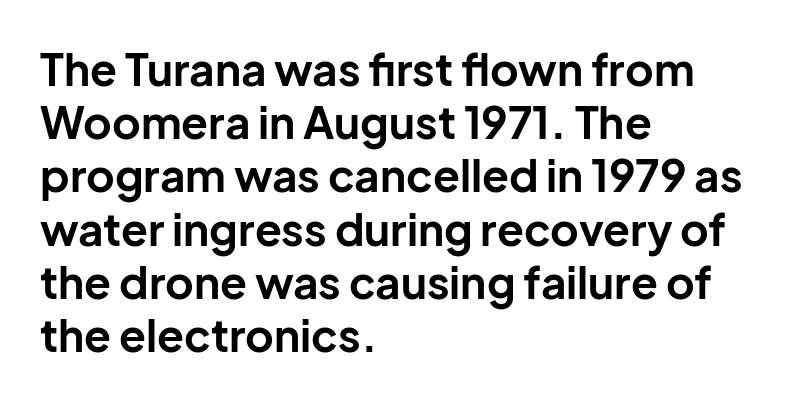
The image shows 44 px bold sans-serif type, upright; set left-aligned, line spacing 1.21x, normal letter spacing, not underlined; low stroke contrast and a medium x-height.
